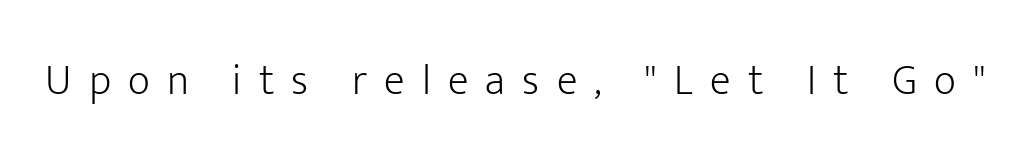
Q: Is the text bold? A: No.
Q: Is the text italic (slanted)? A: No, it is upright.
Q: Is the typeface a serif or a sans-serif typeface? A: Sans-serif.
Q: Is the text underlined? A: No.
Q: Is the spacing between letters normal or unusually wide? A: Unusually wide.
Q: Width (condensed, normal, or wide)? A: Normal.
Q: Stroke contrast? A: Low.
Q: x-height? A: Medium.
Q: Monospaced? A: No.
